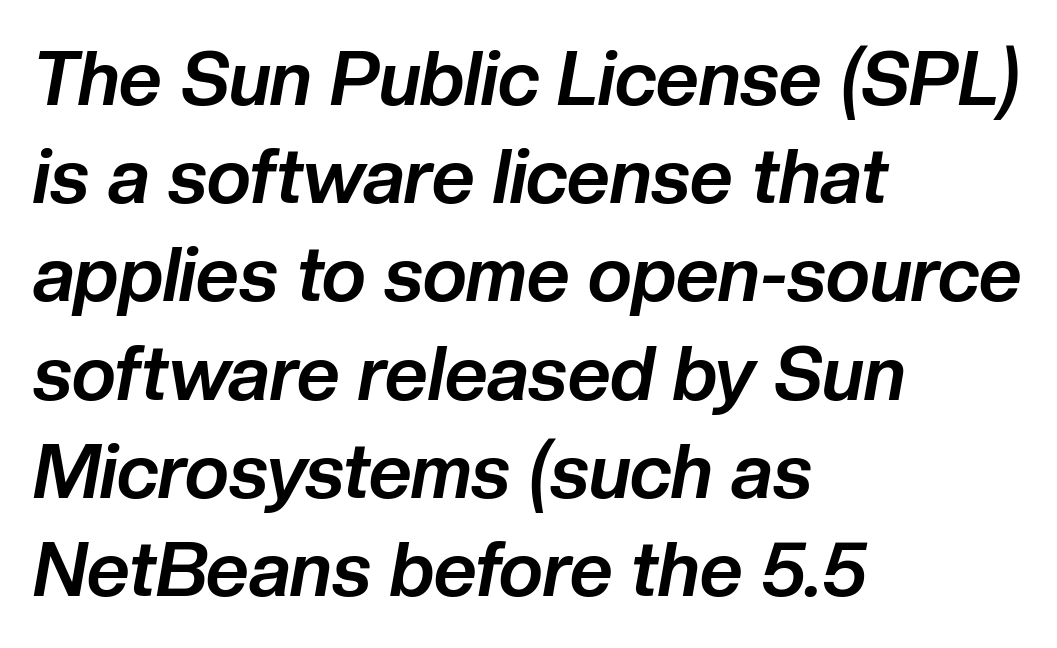
The image shows 75 px bold type, italic (leaning right); set left-aligned, normal line spacing (1.31x), normal letter spacing, not underlined; low stroke contrast and a medium x-height.
